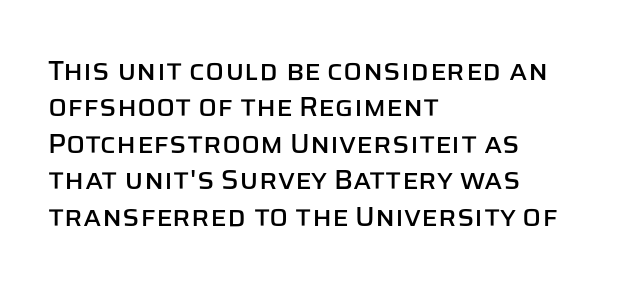
Looks like regular typesetting: each glyph gets only the width it needs. The string is rendered with underlining switched off. Reading down the block, your eye returns to a fixed left position each line. Are there feet on the stems? There aren't — it's a sans.
